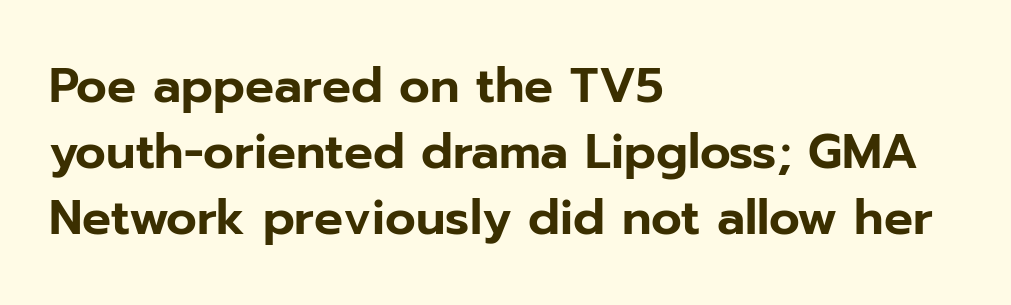
Q: Is the text italic (slanted)? A: No, it is upright.
Q: Is the typeface a serif or a sans-serif typeface? A: Sans-serif.
Q: Is the text underlined? A: No.
Q: How is the paragraph aligned? A: Left-aligned.
Q: Is the spacing between letters normal or unusually wide? A: Normal.
Q: Is the spacing between lines tight, normal or loose? A: Normal.
Q: Width (condensed, normal, or wide)? A: Normal.
Q: Stroke contrast? A: Low.
Q: x-height? A: Medium.
Q: Monospaced? A: No.
